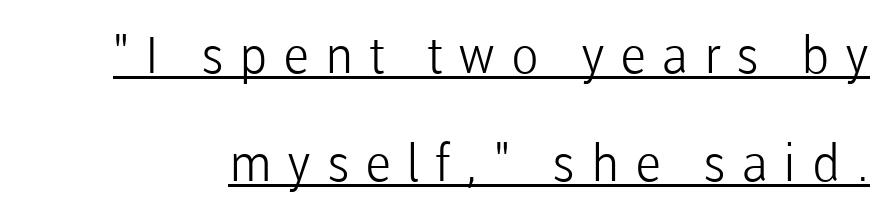
{"serif": "no", "italic": "no", "bold": "no", "weight": "light", "width": "normal", "stroke_contrast": "low", "x_height": "medium", "monospaced": "no", "underline": "yes", "line_spacing": "loose", "line_spacing_ratio": 2.11, "letter_spacing": "wide", "letter_spacing_em": 0.3, "glyph_px": 51}
